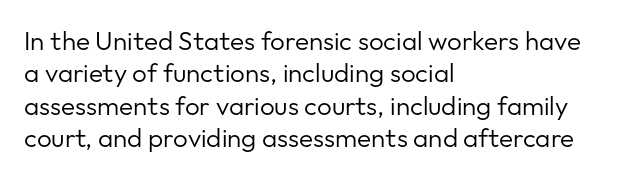
The image shows 26 px text type, upright; set left-aligned, normal line spacing (1.25x), normal letter spacing, not underlined.
